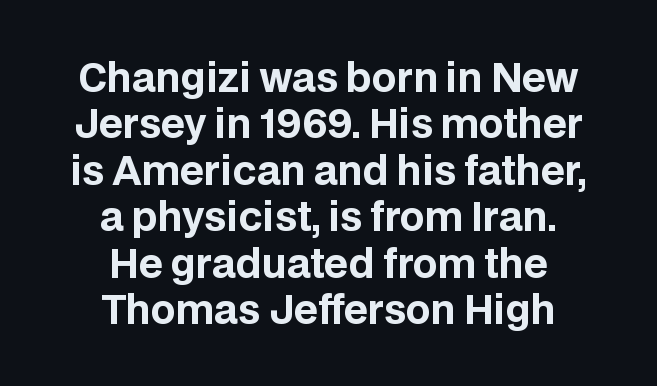
Q: Is the text bold? A: Yes.
Q: Is the text italic (slanted)? A: No, it is upright.
Q: Is the typeface a serif or a sans-serif typeface? A: Sans-serif.
Q: Is the text underlined? A: No.
Q: How is the paragraph aligned? A: Centered.
Q: Is the spacing between letters normal or unusually wide? A: Normal.
Q: Width (condensed, normal, or wide)? A: Normal.
Q: Stroke contrast? A: Low.
Q: x-height? A: Large.
Q: Monospaced? A: No.
